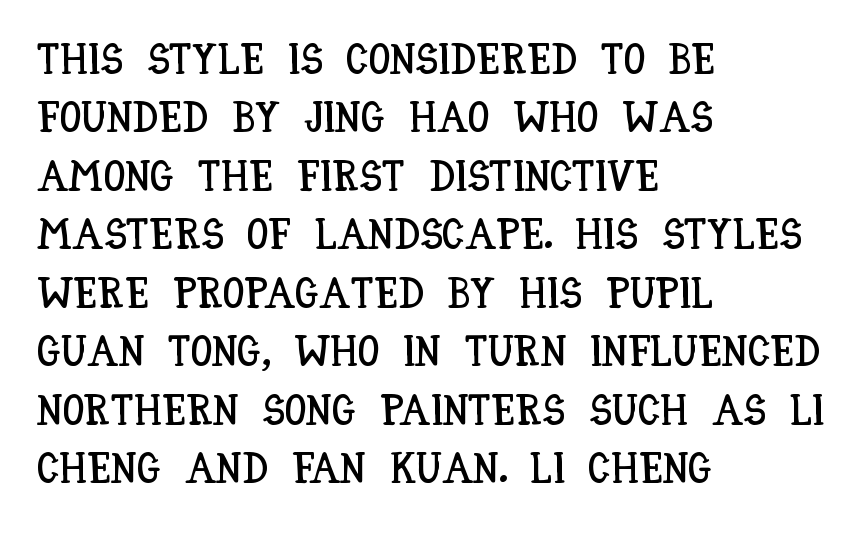
The space between consecutive lines is moderate. Glyph-to-glyph distance matches everyday printed text. The glyphs are unaccompanied by any horizontal stroke below them. Left-aligned paragraph, ragged on the right. Italic: no, the glyphs are upright roman.
